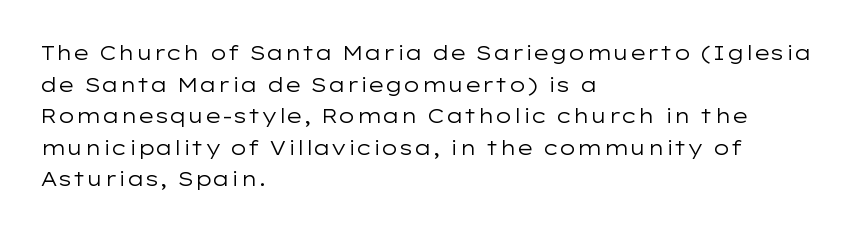
The image shows 20 px text type, upright; set left-aligned, normal line spacing (1.58x), normal letter spacing, not underlined.
